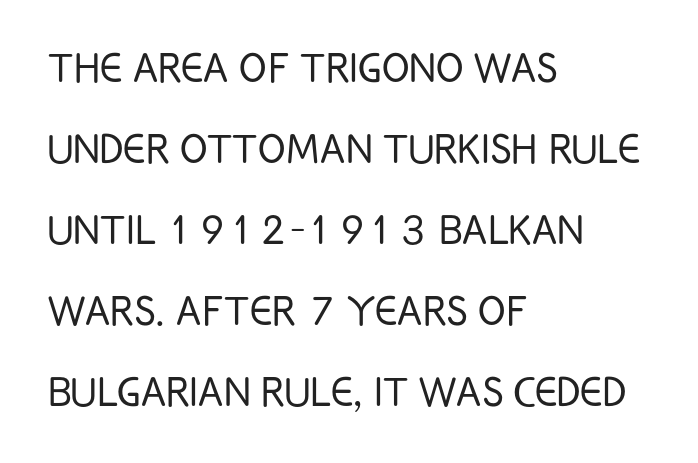
{"serif": "no", "italic": "no", "bold": "no", "weight": "light", "width": "condensed", "stroke_contrast": "low", "x_height": "large", "monospaced": "no", "underline": "no", "align": "left", "line_spacing": "normal", "line_spacing_ratio": 1.59, "letter_spacing": "normal", "letter_spacing_em": 0.0, "glyph_px": 51}
